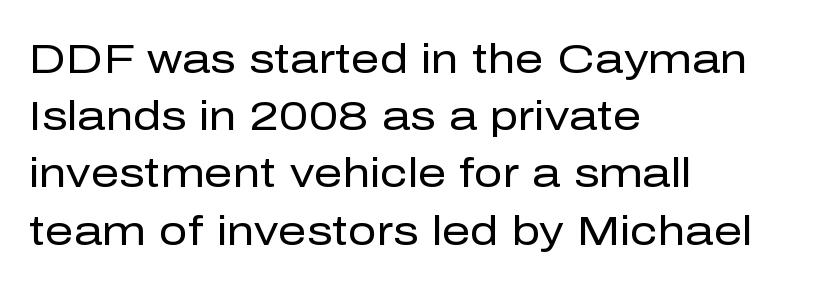
The foot of each line stays bare and open. What kind of face is this? One without serifs — a sans. Is there much room between lines? A standard amount, neither cramped nor airy. Character widths vary here, with narrow letters taking less room than wide ones. The typesetter chose a ragged-right arrangement here. Standard letterfit; no display-style spreading of the glyphs.
